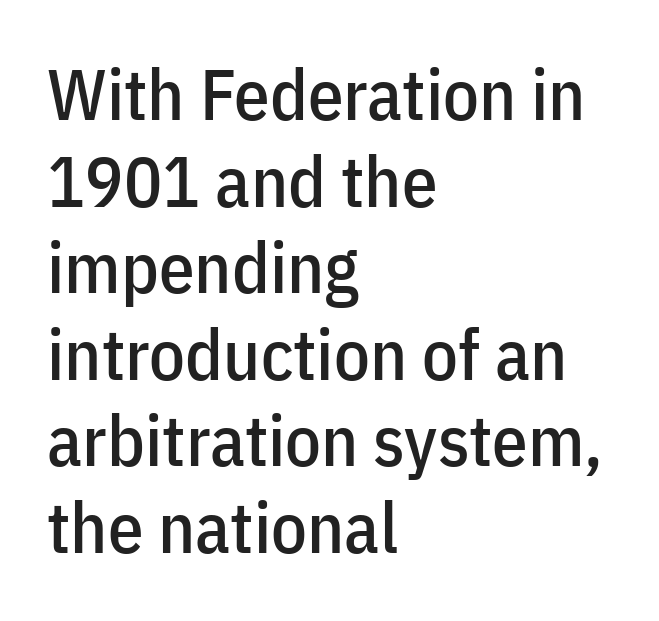
Q: Is the text italic (slanted)? A: No, it is upright.
Q: Is the typeface a serif or a sans-serif typeface? A: Sans-serif.
Q: Is the text underlined? A: No.
Q: How is the paragraph aligned? A: Left-aligned.
Q: Is the spacing between letters normal or unusually wide? A: Normal.
Q: Width (condensed, normal, or wide)? A: Condensed.
Q: Stroke contrast? A: Low.
Q: x-height? A: Medium.
Q: Monospaced? A: No.
